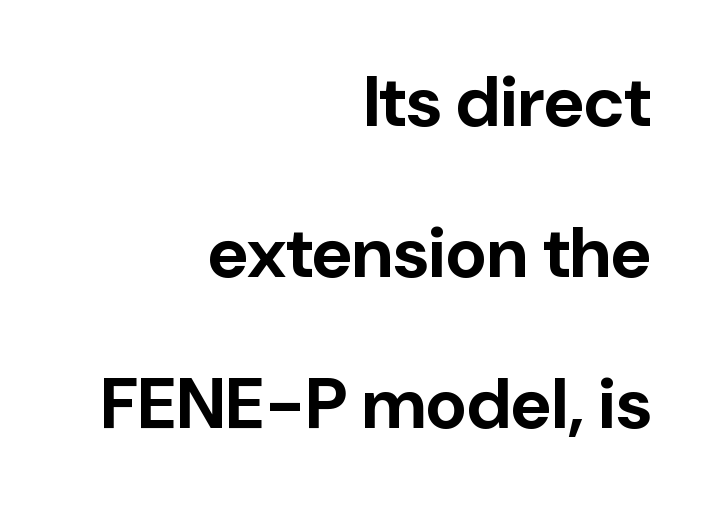
{"serif": "no", "italic": "no", "bold": "yes", "weight": "bold", "width": "normal", "stroke_contrast": "low", "x_height": "medium", "monospaced": "no", "underline": "no", "align": "right", "line_spacing": "loose", "line_spacing_ratio": 2.13, "letter_spacing": "normal", "letter_spacing_em": 0.0, "glyph_px": 71}
